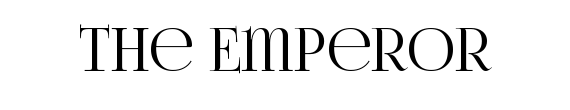
Q: Is the text italic (slanted)? A: No, it is upright.
Q: Is the typeface a serif or a sans-serif typeface? A: Serif.
Q: Is the text underlined? A: No.
Q: Is the spacing between letters normal or unusually wide? A: Normal.
Q: Width (condensed, normal, or wide)? A: Condensed.
Q: Stroke contrast? A: High.
Q: x-height? A: Large.
Q: Monospaced? A: No.
